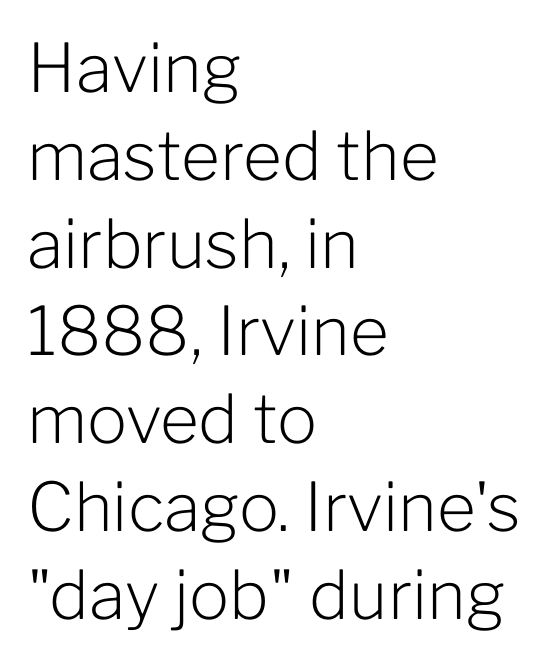
Q: Is the text bold? A: No.
Q: Is the text italic (slanted)? A: No, it is upright.
Q: Is the typeface a serif or a sans-serif typeface? A: Sans-serif.
Q: Is the text underlined? A: No.
Q: How is the paragraph aligned? A: Left-aligned.
Q: Is the spacing between letters normal or unusually wide? A: Normal.
Q: Is the spacing between lines tight, normal or loose? A: Normal.
Q: Width (condensed, normal, or wide)? A: Normal.
Q: Stroke contrast? A: Low.
Q: x-height? A: Medium.
Q: Monospaced? A: No.
